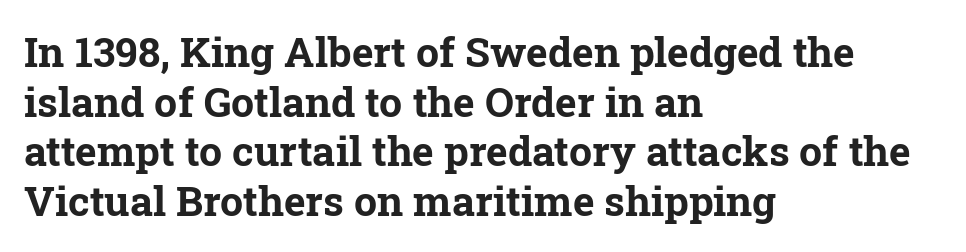
{"serif": "yes", "italic": "no", "bold": "yes", "weight": "bold", "width": "normal", "stroke_contrast": "low", "x_height": "medium", "monospaced": "no", "underline": "no", "align": "left", "line_spacing_ratio": 1.21, "letter_spacing": "normal", "letter_spacing_em": 0.0, "glyph_px": 41}
